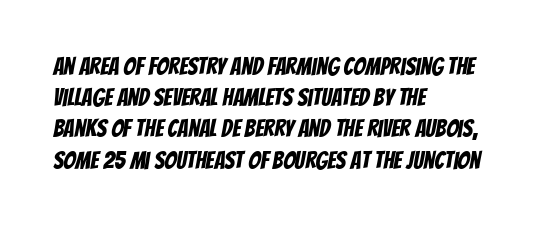
{"underline": "no", "align": "left", "line_spacing": "normal", "line_spacing_ratio": 1.3, "letter_spacing": "normal", "letter_spacing_em": 0.0, "glyph_px": 24}
